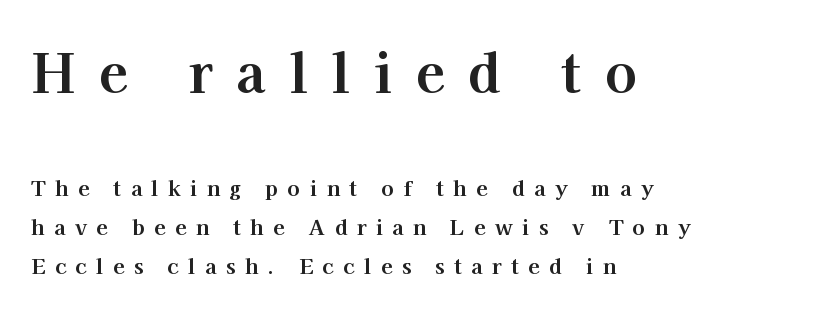
The image shows 53 px bold serif type, upright; set left-aligned, line spacing 1.85x, unusually wide letter spacing (+0.45 em), not underlined; the first (top) block is 2.52x larger; high stroke contrast and a medium x-height.
